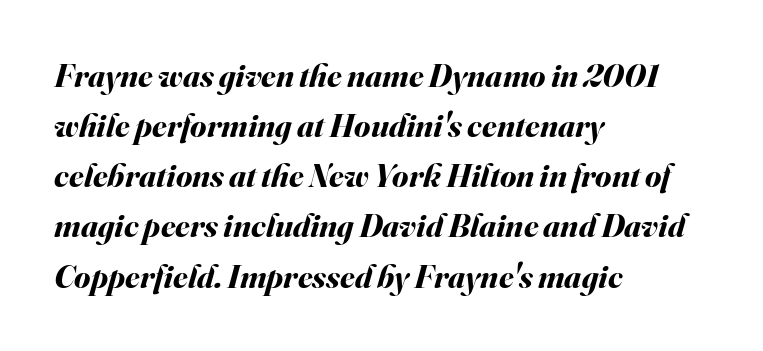
Typeset ragged right — the left edge is the straight one. Here the designer chose a conventional face with non-uniform glyph widths. Glance below the letters and you will spot only blank space. Tracking here is standard; glyphs follow each other at the usual distance. Strong, thick strokes mark this as bold type.
